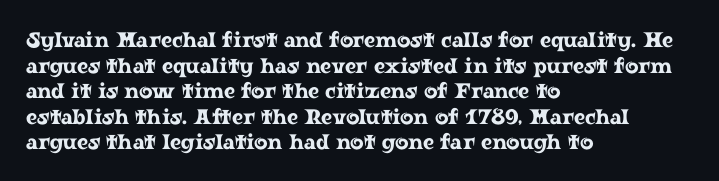
The image shows 21 px text type, upright; set left-aligned, line spacing 1.22x, normal letter spacing, not underlined.
